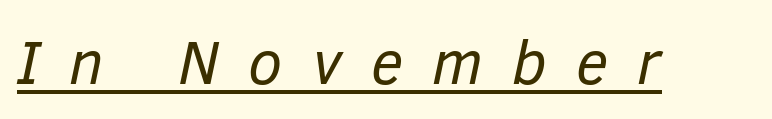
{"italic": "yes", "lean": "right", "slant_degrees": 12, "bold": "no", "weight": "regular", "width": "normal", "stroke_contrast": "low", "x_height": "medium", "monospaced": "no", "underline": "yes", "letter_spacing": "wide", "letter_spacing_em": 0.47, "glyph_px": 62}
